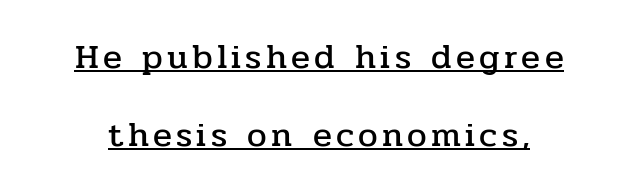
{"serif": "yes", "italic": "no", "width": "normal", "stroke_contrast": "low", "x_height": "medium", "monospaced": "no", "underline": "yes", "align": "center", "line_spacing": "loose", "line_spacing_ratio": 2.23, "glyph_px": 35}
